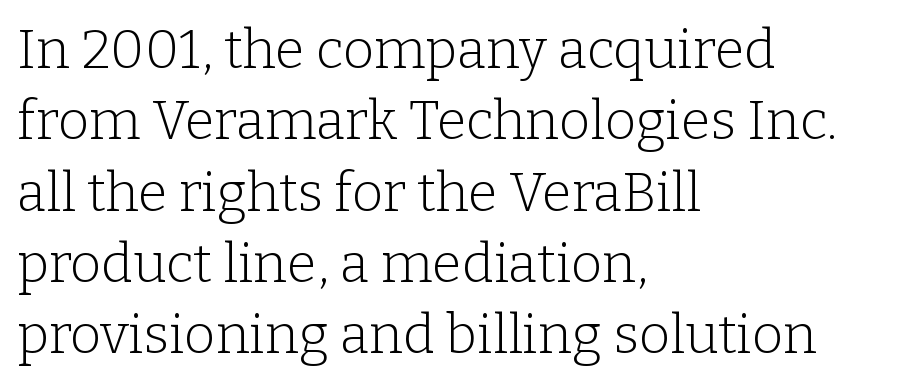
Q: Is the text bold? A: No.
Q: Is the text italic (slanted)? A: No, it is upright.
Q: Is the typeface a serif or a sans-serif typeface? A: Serif.
Q: Is the text underlined? A: No.
Q: How is the paragraph aligned? A: Left-aligned.
Q: Is the spacing between letters normal or unusually wide? A: Normal.
Q: Is the spacing between lines tight, normal or loose? A: Normal.
Q: Width (condensed, normal, or wide)? A: Normal.
Q: Stroke contrast? A: Low.
Q: x-height? A: Medium.
Q: Monospaced? A: No.
